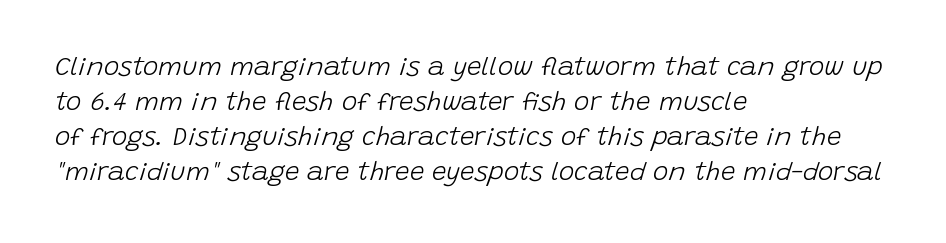
No heavy texture on the line: the type isn't bold. These lines sit exactly where default settings would place them. In terms of posture, this sample is oblique. Check the space under the baseline: it is left empty. No extra tracking has been applied to these lines. Does the copy run flush right? No — it runs flush left.
